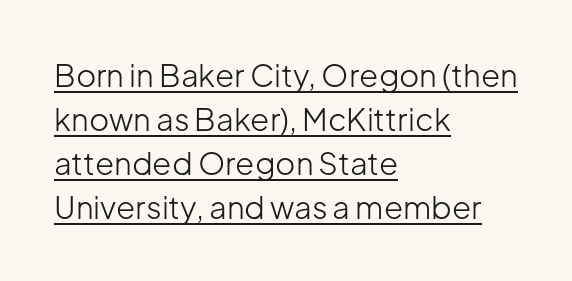
{"serif": "no", "italic": "no", "bold": "no", "weight": "light", "width": "normal", "stroke_contrast": "low", "x_height": "medium", "monospaced": "no", "underline": "yes", "align": "left", "line_spacing": "normal", "line_spacing_ratio": 1.42, "letter_spacing": "normal", "letter_spacing_em": 0.0, "glyph_px": 31}
